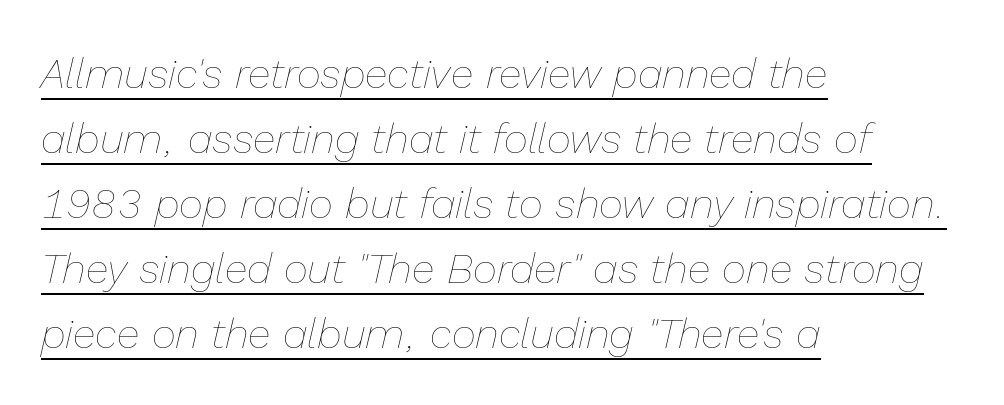
A typesetter would mark this as italic. Where is the straight margin? On the left. The specimen includes a rule beneath the text block's lines. Do the characters align in a grid? No, the font is proportional.
